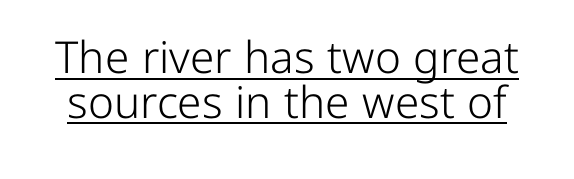
{"serif": "no", "italic": "no", "bold": "no", "weight": "light", "width": "normal", "stroke_contrast": "low", "x_height": "medium", "monospaced": "no", "underline": "yes", "line_spacing": "tight", "line_spacing_ratio": 1.02, "letter_spacing": "normal", "letter_spacing_em": 0.0, "glyph_px": 44}
